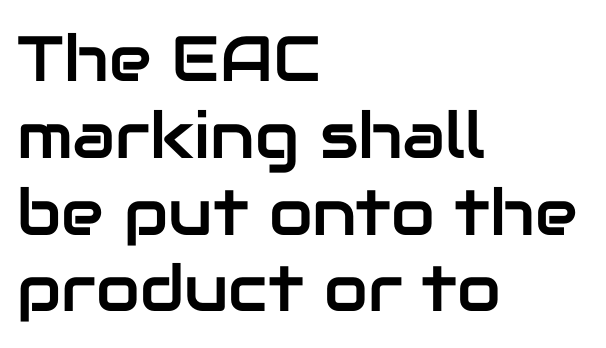
Q: Is the text italic (slanted)? A: No, it is upright.
Q: Is the typeface a serif or a sans-serif typeface? A: Sans-serif.
Q: Is the text underlined? A: No.
Q: How is the paragraph aligned? A: Left-aligned.
Q: Is the spacing between letters normal or unusually wide? A: Normal.
Q: Width (condensed, normal, or wide)? A: Normal.
Q: Stroke contrast? A: Low.
Q: x-height? A: Medium.
Q: Monospaced? A: No.
